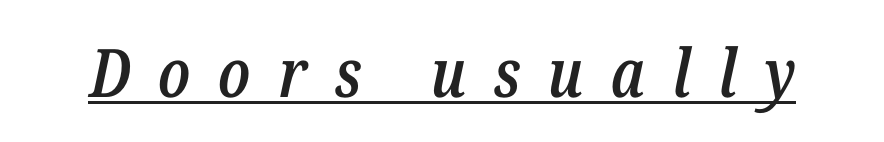
{"italic": "yes", "lean": "right", "slant_degrees": 12, "bold": "semi", "weight": "semibold", "width": "condensed", "stroke_contrast": "low", "x_height": "medium", "monospaced": "no", "underline": "yes", "letter_spacing": "wide", "letter_spacing_em": 0.41, "glyph_px": 67}
